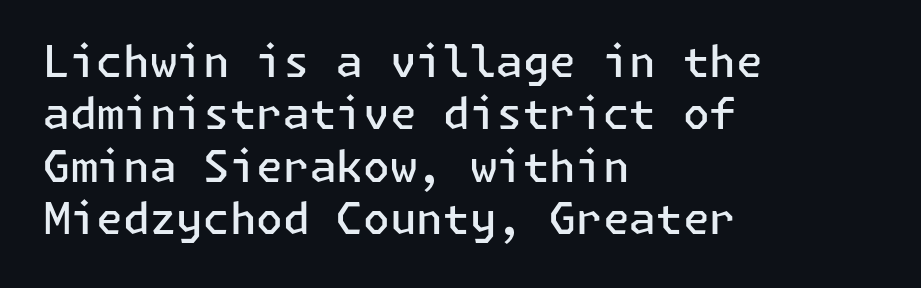
Q: Is the text bold? A: Semi-bold.
Q: Is the text italic (slanted)? A: No, it is upright.
Q: Is the typeface a serif or a sans-serif typeface? A: Sans-serif.
Q: Is the text underlined? A: No.
Q: How is the paragraph aligned? A: Left-aligned.
Q: Is the spacing between letters normal or unusually wide? A: Normal.
Q: Width (condensed, normal, or wide)? A: Normal.
Q: Stroke contrast? A: Low.
Q: x-height? A: Medium.
